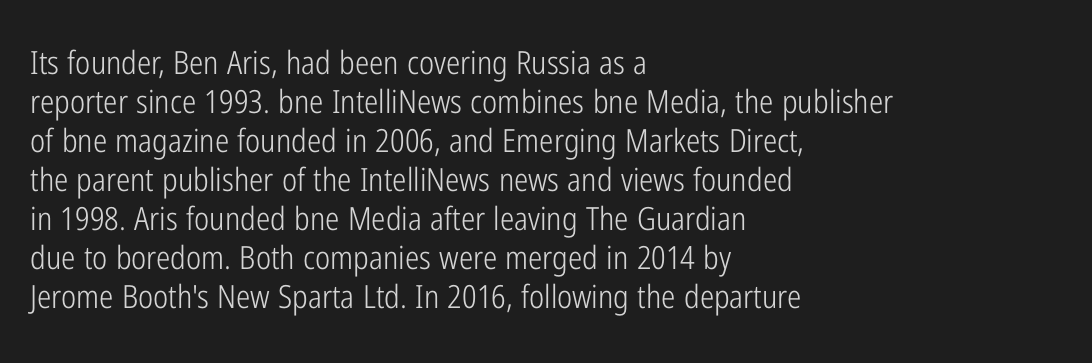
The image shows 32 px light, condensed sans-serif type, upright; set left-aligned, line spacing 1.22x, normal letter spacing, not underlined; low stroke contrast and a medium x-height.
